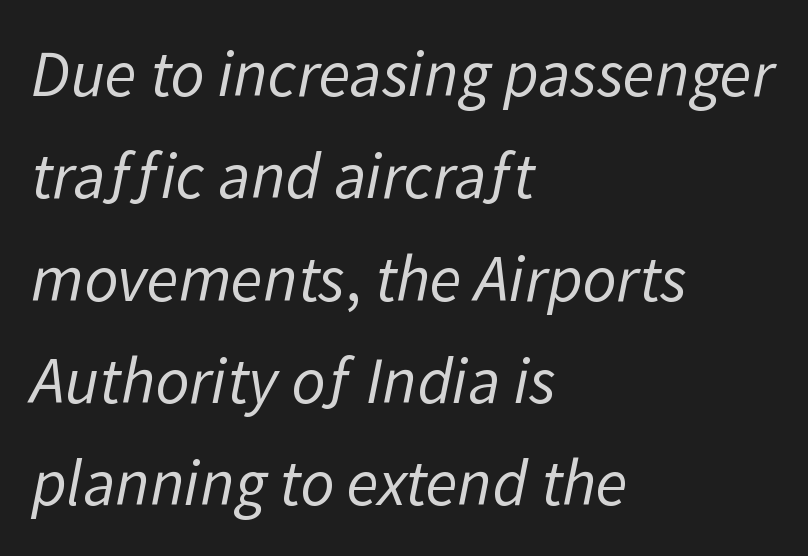
Teacher's note: observe the even left margin — that is flush-left alignment. Caption: face not bold, strokes unweighted. Spacing verdict: proportional, widths tailored to each character. Is the letter spacing exaggerated? No — it looks like the ordinary default.
